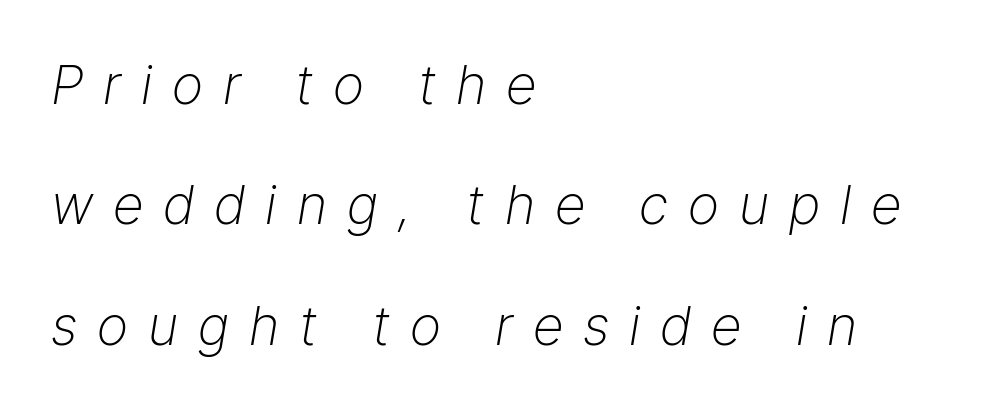
Q: Is the text bold? A: No.
Q: Is the text italic (slanted)? A: Yes, it leans right by about 9 degrees.
Q: Is the text underlined? A: No.
Q: How is the paragraph aligned? A: Left-aligned.
Q: Is the spacing between letters normal or unusually wide? A: Unusually wide.
Q: Is the spacing between lines tight, normal or loose? A: Loose.
Q: Width (condensed, normal, or wide)? A: Normal.
Q: Stroke contrast? A: Low.
Q: x-height? A: Medium.
Q: Monospaced? A: No.
